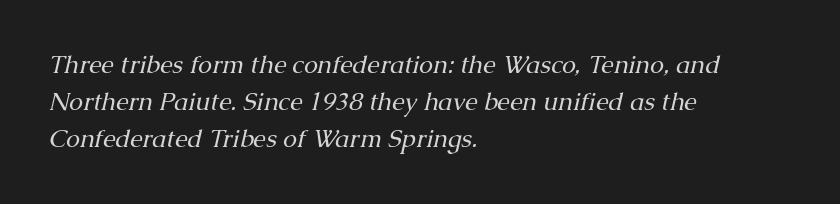
The image shows 25 px text type, italic (leaning right); set left-aligned, normal line spacing (1.49x), normal letter spacing, not underlined.
